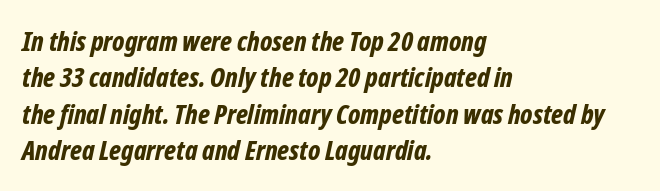
The image shows 27 px bold type, italic (leaning right); set left-aligned, normal line spacing (1.35x), normal letter spacing, not underlined.
